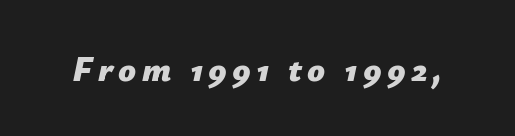
The image shows 35 px bold type, italic (leaning right); set not underlined; low stroke contrast and a medium x-height.
